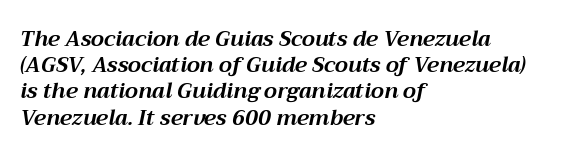
The image shows 21 px bold type, italic (leaning right); set left-aligned, normal line spacing (1.25x), normal letter spacing, not underlined.
